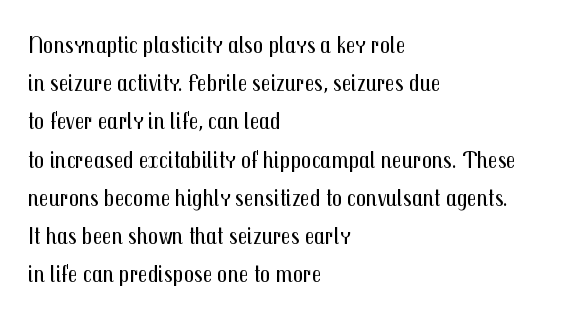
The glyphs are unaccompanied by any horizontal stroke below them. Posture: vertical. These lines keep a tight, regular rhythm from letter to letter. Interline gaps are of average width in this sample. The paragraph shown leans on its left margin.
